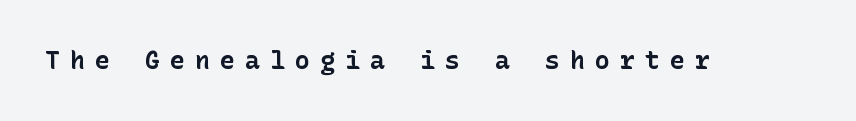
Q: Is the text bold? A: Yes.
Q: Is the text italic (slanted)? A: No, it is upright.
Q: Is the text underlined? A: No.
Q: Is the spacing between letters normal or unusually wide? A: Unusually wide.
